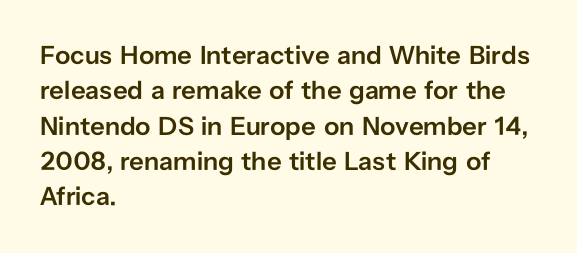
The image shows 26 px text type, upright; set left-aligned, normal line spacing (1.36x), normal letter spacing, not underlined.
